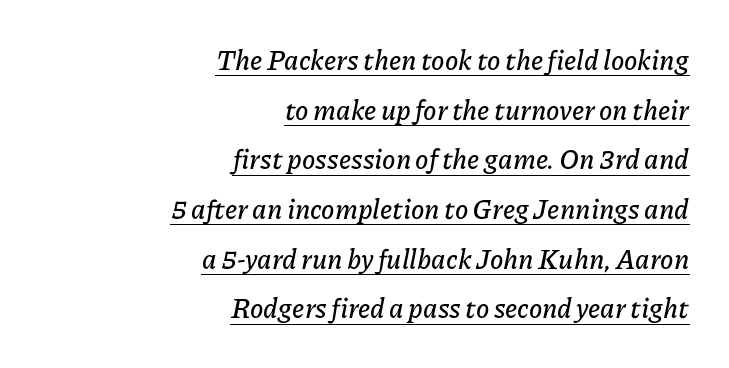
Somebody hit Ctrl+U on this one — the words are underlined. Honestly, the letter spacing is just normal — you wouldn't notice it. Is the block centered? No — it sits flush against the right margin. Is the type slanted? Yes — the strokes lean at a clear angle.
